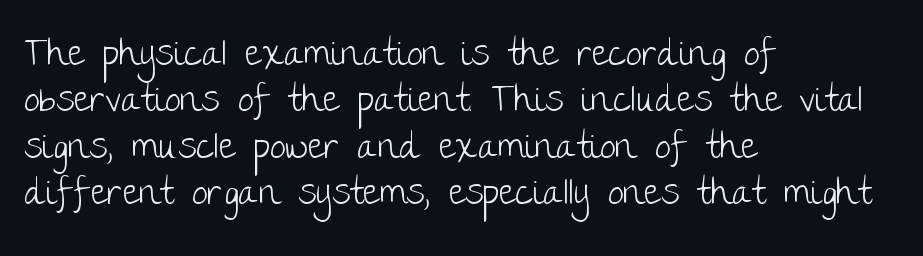
Q: Is the text bold? A: No.
Q: Is the text italic (slanted)? A: No, it is upright.
Q: Is the typeface a serif or a sans-serif typeface? A: Sans-serif.
Q: Is the text underlined? A: No.
Q: How is the paragraph aligned? A: Left-aligned.
Q: Is the spacing between letters normal or unusually wide? A: Normal.
Q: Is the spacing between lines tight, normal or loose? A: Normal.
Q: Width (condensed, normal, or wide)? A: Normal.
Q: Stroke contrast? A: Low.
Q: x-height? A: Large.
Q: Monospaced? A: No.
